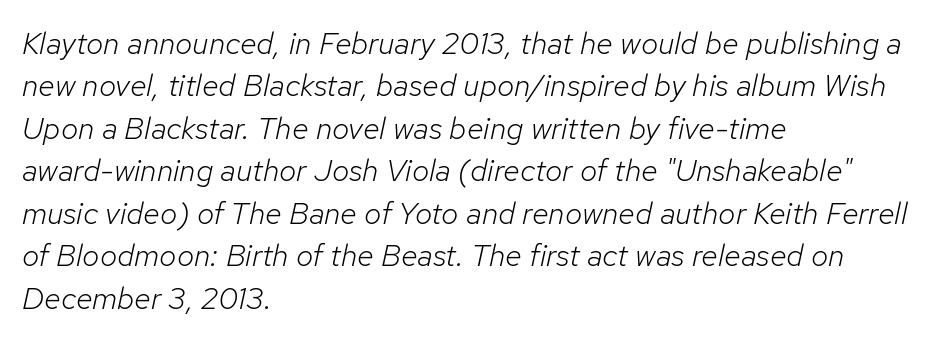
{"italic": "yes", "lean": "right", "slant_degrees": 12, "bold": "no", "weight": "light", "width": "normal", "stroke_contrast": "low", "x_height": "medium", "monospaced": "no", "underline": "no", "align": "left", "line_spacing": "normal", "line_spacing_ratio": 1.37, "letter_spacing": "normal", "letter_spacing_em": 0.0, "glyph_px": 31}
